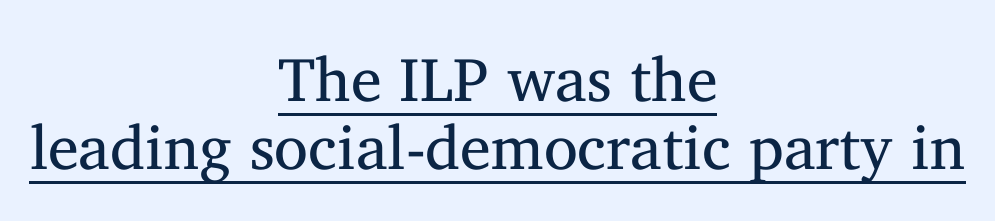
Stroke mass is kept to a normal reading level or below. Typographically, this falls in the serif category. Every row of glyphs is offset so its center matches the block's center. This sample has the flowing, uneven cadence of proportional lettering. Is there much room between lines? No — they nearly touch. Look at the tracking — it's just the regular setting, nothing added.
